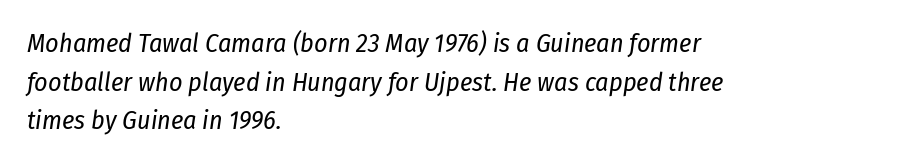
Q: Is the text bold? A: No.
Q: Is the text italic (slanted)? A: Yes, it leans right by about 8 degrees.
Q: Is the text underlined? A: No.
Q: How is the paragraph aligned? A: Left-aligned.
Q: Is the spacing between letters normal or unusually wide? A: Normal.
Q: Is the spacing between lines tight, normal or loose? A: Normal.
